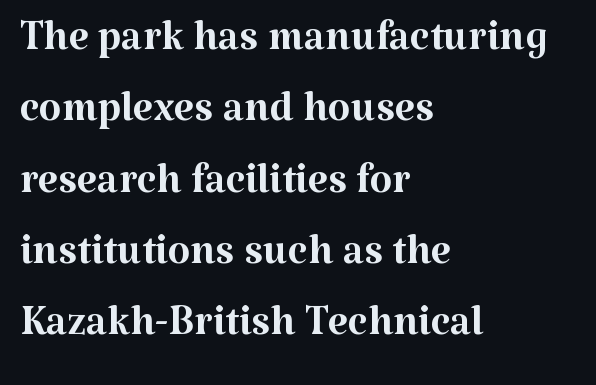
Q: Is the text bold? A: No.
Q: Is the text italic (slanted)? A: No, it is upright.
Q: Is the typeface a serif or a sans-serif typeface? A: Serif.
Q: Is the text underlined? A: No.
Q: How is the paragraph aligned? A: Left-aligned.
Q: Is the spacing between letters normal or unusually wide? A: Normal.
Q: Width (condensed, normal, or wide)? A: Normal.
Q: Stroke contrast? A: Medium.
Q: x-height? A: Medium.
Q: Monospaced? A: No.
